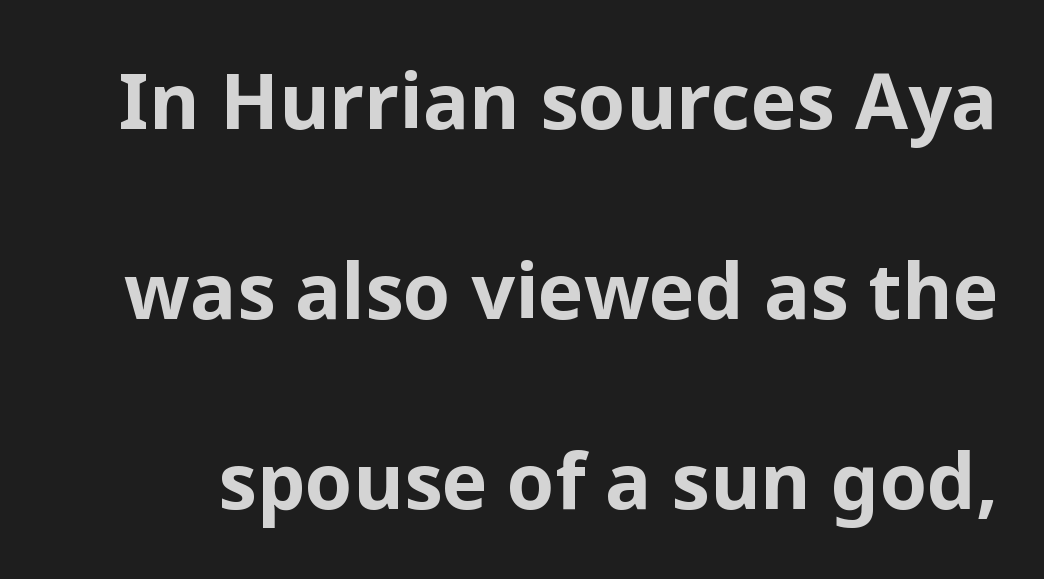
Q: Is the text bold? A: Yes.
Q: Is the text italic (slanted)? A: No, it is upright.
Q: Is the typeface a serif or a sans-serif typeface? A: Sans-serif.
Q: Is the text underlined? A: No.
Q: Is the spacing between letters normal or unusually wide? A: Normal.
Q: Is the spacing between lines tight, normal or loose? A: Loose.
Q: Width (condensed, normal, or wide)? A: Normal.
Q: Stroke contrast? A: Low.
Q: x-height? A: Medium.
Q: Monospaced? A: No.
